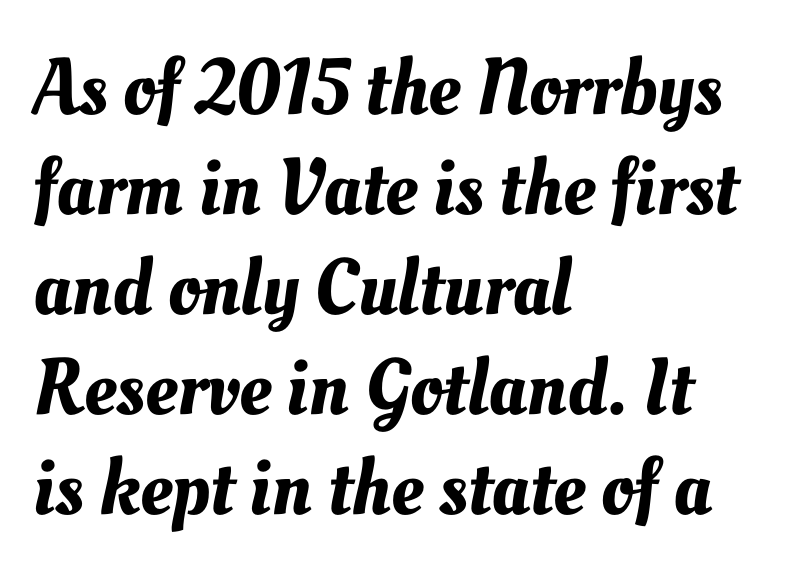
The image shows 80 px text type; set left-aligned, normal line spacing (1.25x), normal letter spacing, not underlined; medium stroke contrast and a small x-height.
